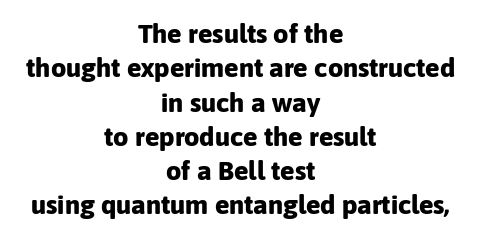
{"italic": "no", "bold": "yes", "underline": "no", "align": "center", "line_spacing": "normal", "line_spacing_ratio": 1.27, "letter_spacing": "normal", "letter_spacing_em": 0.0, "glyph_px": 27}
